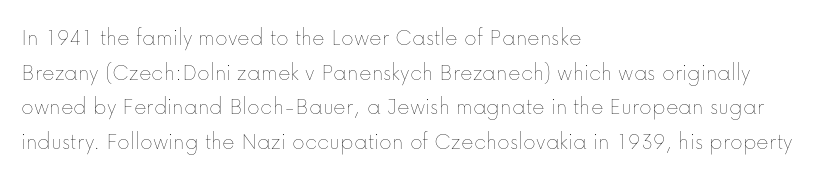
{"italic": "no", "bold": "no", "underline": "no", "align": "left", "line_spacing": "normal", "line_spacing_ratio": 1.44, "letter_spacing": "normal", "letter_spacing_em": 0.0, "glyph_px": 24}
